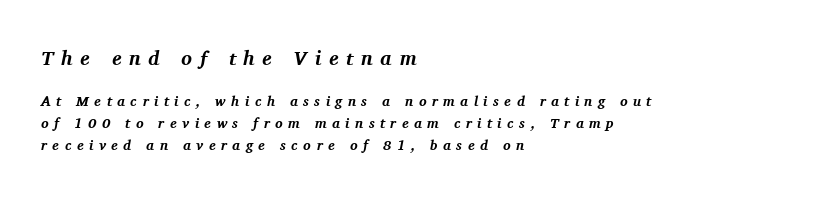
The image shows 20 px bold type, italic (leaning right); set left-aligned, normal line spacing (1.58x), unusually wide letter spacing (+0.39 em), not underlined; the first (top) block is 1.43x larger.
